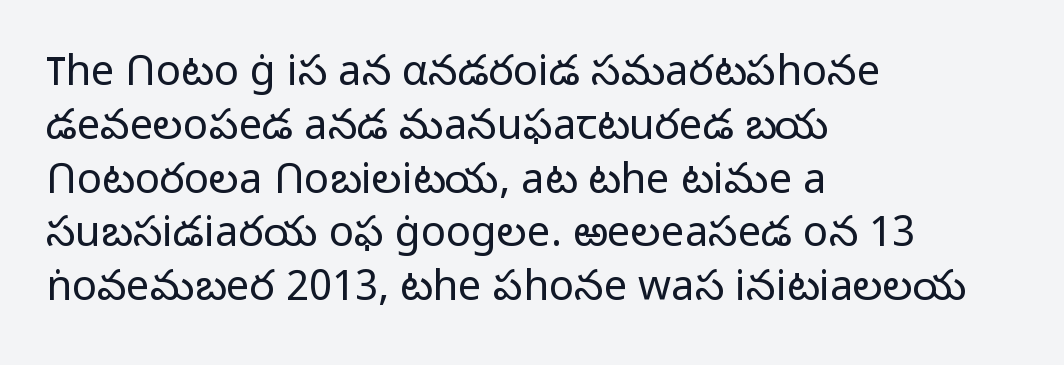
The passage shown stacks its lines at a standard gap. Horizontal alignment here is leftward, the default for most running prose. Summary of weight: not heavy and not bold. Here the glyphs are tracked normally, forming tight word shapes. Each letter keeps its own natural width here, so spacing adapts to shape.
